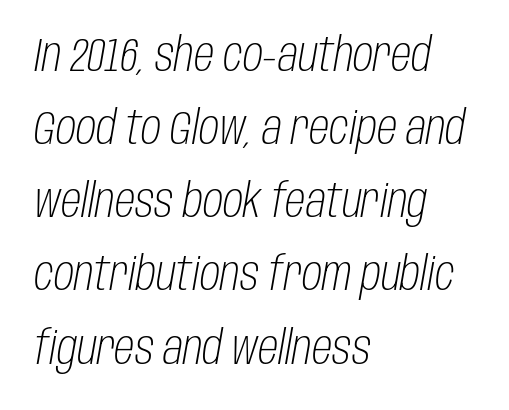
Q: Is the text bold? A: No.
Q: Is the text italic (slanted)? A: Yes, it leans right by about 10 degrees.
Q: Is the text underlined? A: No.
Q: How is the paragraph aligned? A: Left-aligned.
Q: Is the spacing between letters normal or unusually wide? A: Normal.
Q: Is the spacing between lines tight, normal or loose? A: Normal.
Q: Width (condensed, normal, or wide)? A: Condensed.
Q: Stroke contrast? A: Low.
Q: x-height? A: Large.
Q: Monospaced? A: No.
